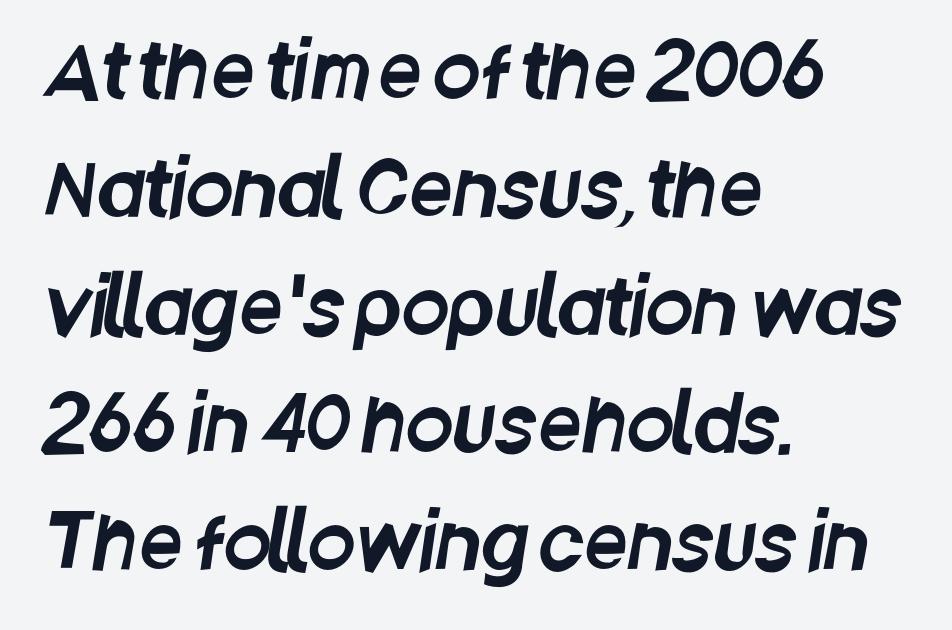
The image shows 77 px condensed sans-serif type; set left-aligned, normal line spacing (1.53x), normal letter spacing, not underlined; low stroke contrast and a large x-height.
